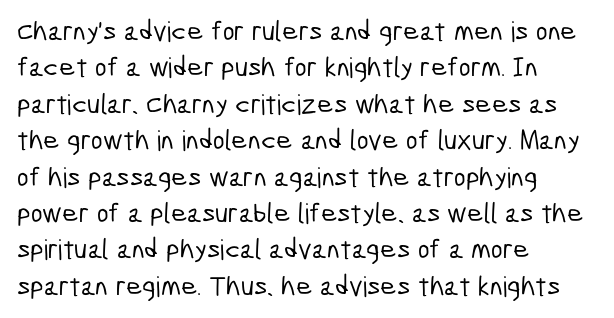
{"serif": "no", "width": "condensed", "stroke_contrast": "low", "x_height": "medium", "monospaced": "no", "underline": "no", "align": "left", "line_spacing": "normal", "line_spacing_ratio": 1.3, "letter_spacing": "normal", "letter_spacing_em": 0.0, "glyph_px": 28}
